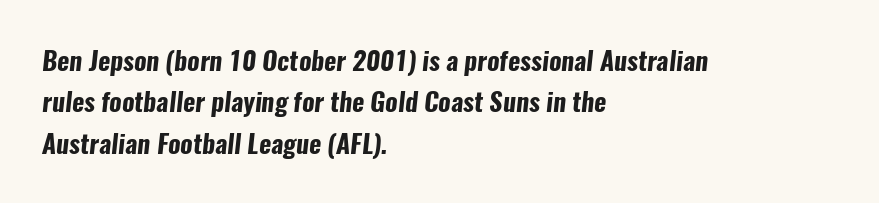
The image shows 26 px bold type; set left-aligned, normal line spacing (1.59x), normal letter spacing, not underlined.
